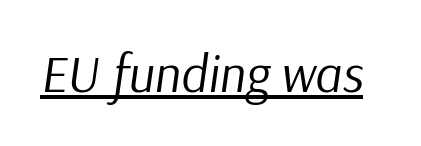
Rendered with sloped, italic letterforms. A typesetter would call this proportional, since set widths differ per character. Observe the ordinary spacing: letters are neighbours, not strangers. Quick note: underline on. The weight tops out at a normal text grade.
